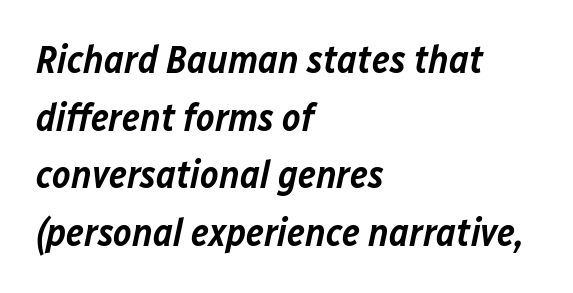
{"italic": "yes", "lean": "right", "slant_degrees": 12, "bold": "semi", "weight": "semibold", "width": "normal", "stroke_contrast": "low", "x_height": "medium", "monospaced": "no", "underline": "no", "align": "left", "line_spacing": "normal", "line_spacing_ratio": 1.48, "letter_spacing": "normal", "letter_spacing_em": 0.0, "glyph_px": 39}
